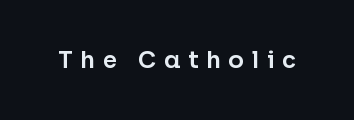
The image shows 23 px text type, upright; set unusually wide letter spacing (+0.34 em), not underlined.
